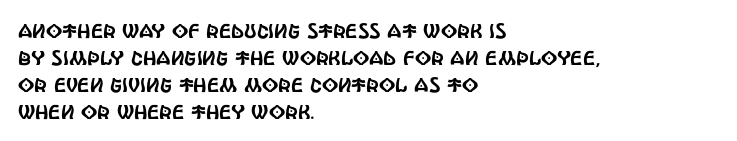
The image shows 20 px text type, upright; set left-aligned, normal line spacing (1.35x), normal letter spacing, not underlined.
